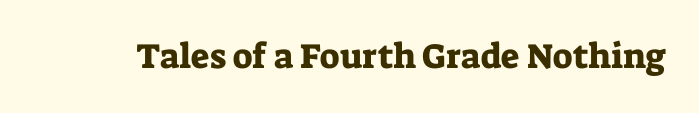
Q: Is the text italic (slanted)? A: No, it is upright.
Q: Is the typeface a serif or a sans-serif typeface? A: Serif.
Q: Is the text underlined? A: No.
Q: Is the spacing between letters normal or unusually wide? A: Normal.
Q: Width (condensed, normal, or wide)? A: Normal.
Q: Stroke contrast? A: Low.
Q: x-height? A: Medium.
Q: Monospaced? A: No.
